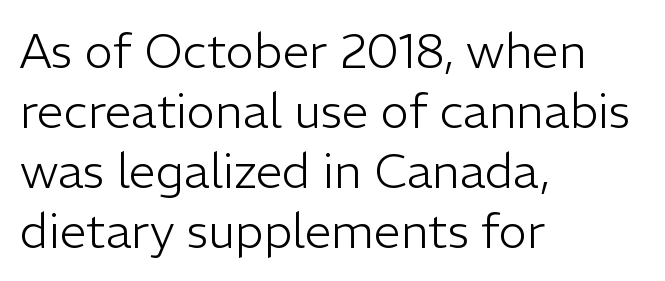
Q: Is the text bold? A: No.
Q: Is the text italic (slanted)? A: No, it is upright.
Q: Is the typeface a serif or a sans-serif typeface? A: Sans-serif.
Q: Is the text underlined? A: No.
Q: How is the paragraph aligned? A: Left-aligned.
Q: Is the spacing between letters normal or unusually wide? A: Normal.
Q: Is the spacing between lines tight, normal or loose? A: Normal.
Q: Width (condensed, normal, or wide)? A: Normal.
Q: Stroke contrast? A: Low.
Q: x-height? A: Medium.
Q: Monospaced? A: No.
